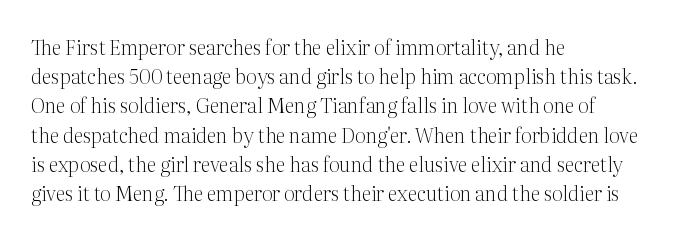
A normal amount of white space separates one row of letters from the next. The foot of each line stays bare and open. The ragged edge is on the right, which tells us the setting is flush left. This sample uses an upright cut, with every glyph sitting square on the baseline. No chunkiness to these letters — they're not bold. Does extra space separate the letters? No, they use regular spacing.
